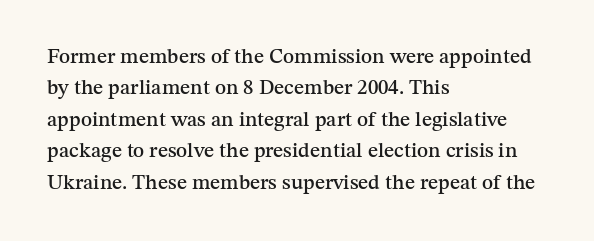
Q: Is the text italic (slanted)? A: No, it is upright.
Q: Is the text underlined? A: No.
Q: How is the paragraph aligned? A: Left-aligned.
Q: Is the spacing between letters normal or unusually wide? A: Normal.
Q: Is the spacing between lines tight, normal or loose? A: Normal.
